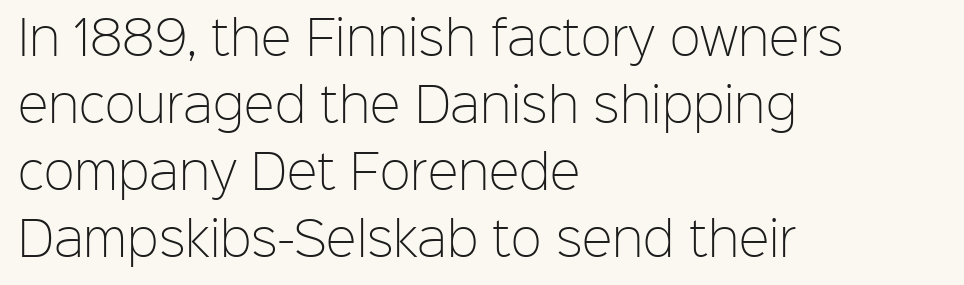
{"serif": "no", "italic": "no", "bold": "no", "weight": "light", "width": "normal", "stroke_contrast": "low", "x_height": "medium", "monospaced": "no", "underline": "no", "align": "left", "line_spacing": "normal", "line_spacing_ratio": 1.46, "letter_spacing": "normal", "letter_spacing_em": 0.0, "glyph_px": 46}
